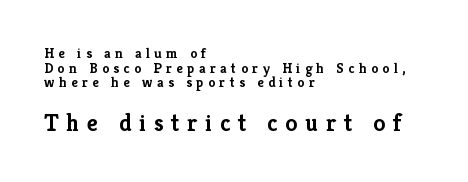
Q: Is the text bold? A: Yes.
Q: Is the text italic (slanted)? A: No, it is upright.
Q: Is the text underlined? A: No.
Q: How is the paragraph aligned? A: Left-aligned.
Q: Is the spacing between letters normal or unusually wide? A: Unusually wide.
Q: Is the spacing between lines tight, normal or loose? A: Tight.
Q: Which block of text is set in a larger size, the first (top) or the second (bottom)? A: The second (bottom) one.
